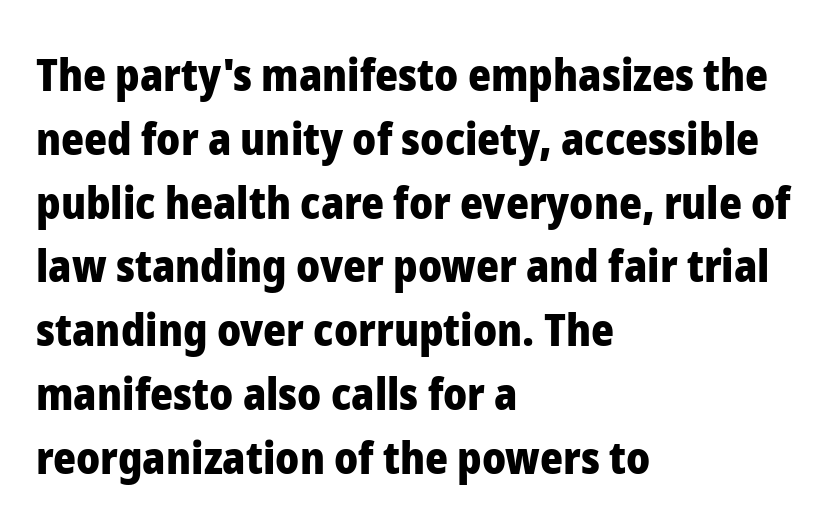
Q: Is the text bold? A: Yes.
Q: Is the text italic (slanted)? A: No, it is upright.
Q: Is the typeface a serif or a sans-serif typeface? A: Sans-serif.
Q: Is the text underlined? A: No.
Q: How is the paragraph aligned? A: Left-aligned.
Q: Is the spacing between letters normal or unusually wide? A: Normal.
Q: Is the spacing between lines tight, normal or loose? A: Normal.
Q: Width (condensed, normal, or wide)? A: Normal.
Q: Stroke contrast? A: Low.
Q: x-height? A: Medium.
Q: Monospaced? A: No.
